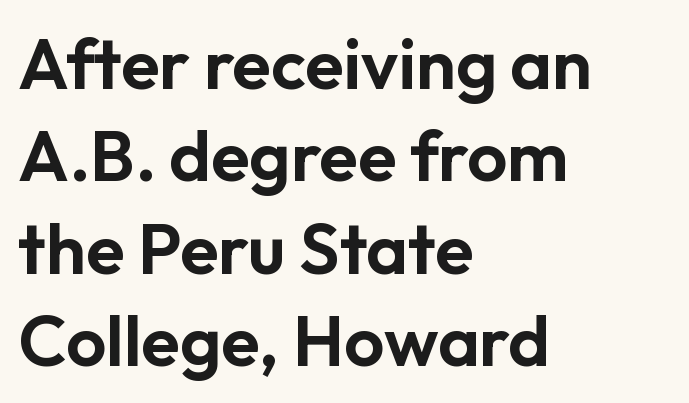
Q: Is the text italic (slanted)? A: No, it is upright.
Q: Is the typeface a serif or a sans-serif typeface? A: Sans-serif.
Q: Is the text underlined? A: No.
Q: How is the paragraph aligned? A: Left-aligned.
Q: Is the spacing between letters normal or unusually wide? A: Normal.
Q: Is the spacing between lines tight, normal or loose? A: Normal.
Q: Width (condensed, normal, or wide)? A: Normal.
Q: Stroke contrast? A: Low.
Q: x-height? A: Medium.
Q: Monospaced? A: No.
